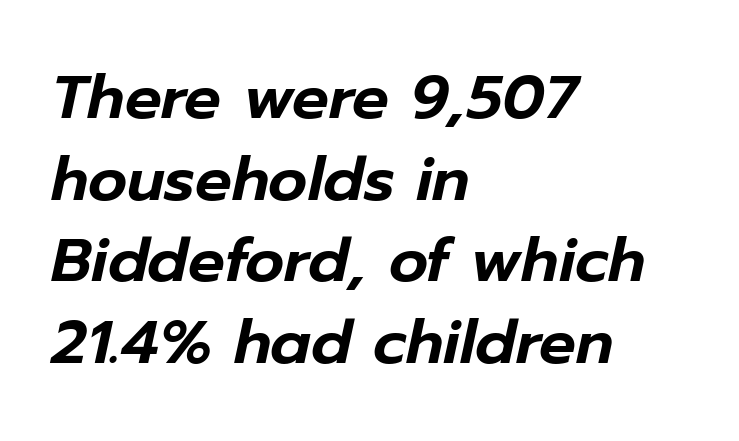
The passage shown is not underscored anywhere. Casual observation: everything's shoved over to the left. The text carries the slant typical of an italic or oblique font. The passage shown is typed in a proportional face where columns would drift.
